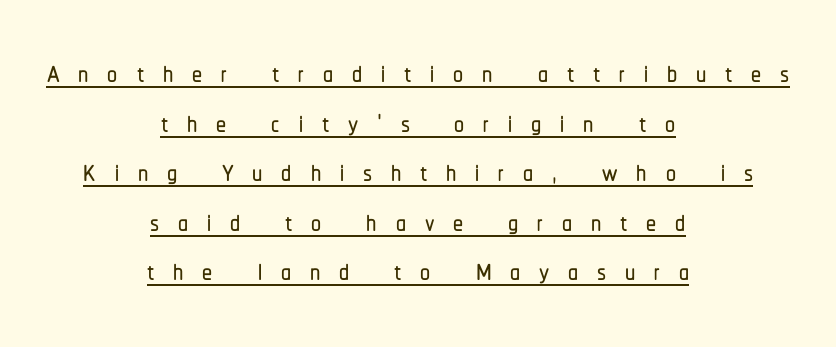
{"serif": "no", "italic": "no", "width": "condensed", "stroke_contrast": "low", "x_height": "medium", "monospaced": "no", "underline": "yes", "align": "center", "line_spacing_ratio": 1.24, "letter_spacing": "wide", "letter_spacing_em": 0.47, "glyph_px": 40}
